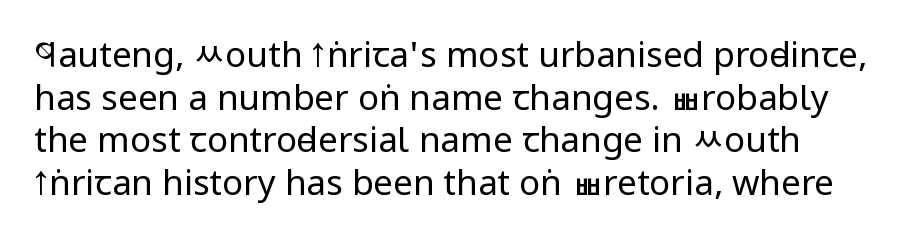
Q: Is the text bold? A: No.
Q: Is the text italic (slanted)? A: No, it is upright.
Q: Is the typeface a serif or a sans-serif typeface? A: Sans-serif.
Q: Is the text underlined? A: No.
Q: Is the spacing between letters normal or unusually wide? A: Normal.
Q: Width (condensed, normal, or wide)? A: Condensed.
Q: Stroke contrast? A: Low.
Q: x-height? A: Large.
Q: Monospaced? A: No.
